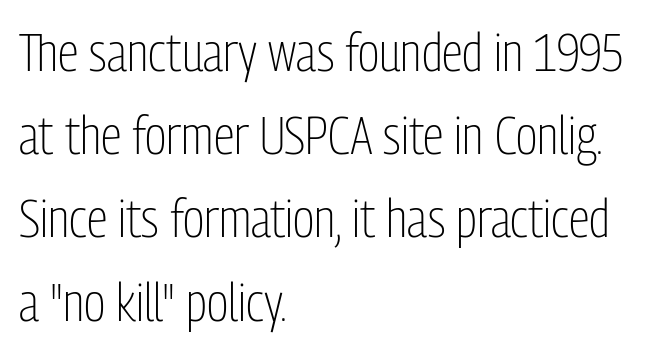
{"serif": "no", "italic": "no", "bold": "no", "weight": "light", "width": "condensed", "stroke_contrast": "low", "x_height": "medium", "monospaced": "no", "underline": "no", "align": "left", "line_spacing": "normal", "line_spacing_ratio": 1.57, "letter_spacing": "normal", "letter_spacing_em": 0.0, "glyph_px": 53}
